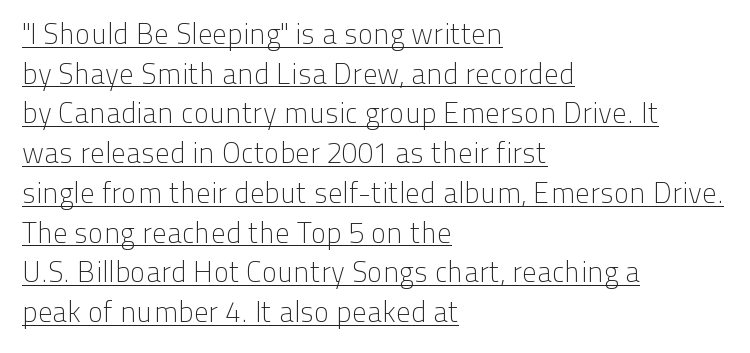
The image shows 29 px light sans-serif type, upright; set left-aligned, normal line spacing (1.37x), normal letter spacing, underlined; low stroke contrast and a medium x-height.
